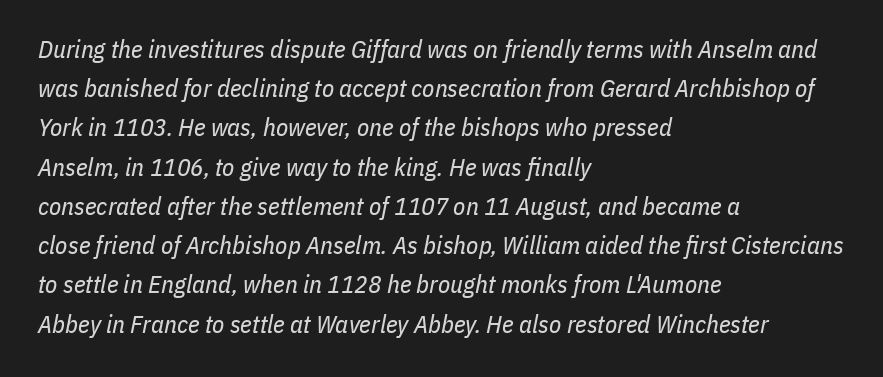
The image shows 25 px text type, italic (leaning right); set left-aligned, normal line spacing (1.57x), normal letter spacing, not underlined.
